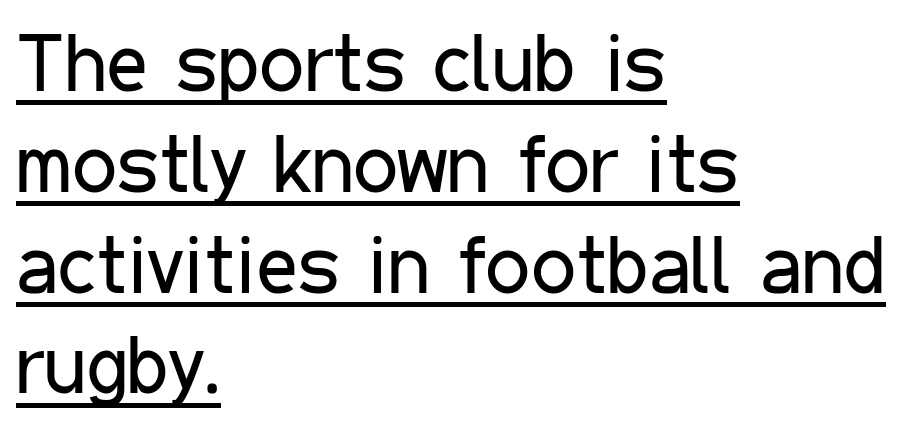
Q: Is the text bold? A: No.
Q: Is the text italic (slanted)? A: No, it is upright.
Q: Is the typeface a serif or a sans-serif typeface? A: Sans-serif.
Q: Is the text underlined? A: Yes.
Q: How is the paragraph aligned? A: Left-aligned.
Q: Is the spacing between letters normal or unusually wide? A: Normal.
Q: Is the spacing between lines tight, normal or loose? A: Normal.
Q: Width (condensed, normal, or wide)? A: Condensed.
Q: Stroke contrast? A: Low.
Q: x-height? A: Medium.
Q: Monospaced? A: No.
